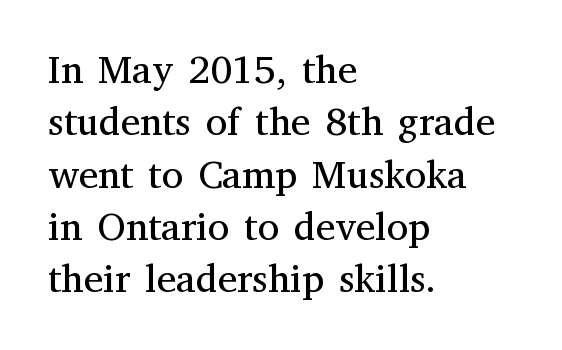
{"serif": "yes", "italic": "no", "bold": "no", "weight": "regular", "width": "normal", "stroke_contrast": "medium", "x_height": "medium", "monospaced": "no", "underline": "no", "align": "left", "line_spacing": "normal", "line_spacing_ratio": 1.34, "letter_spacing": "normal", "letter_spacing_em": 0.0, "glyph_px": 39}
